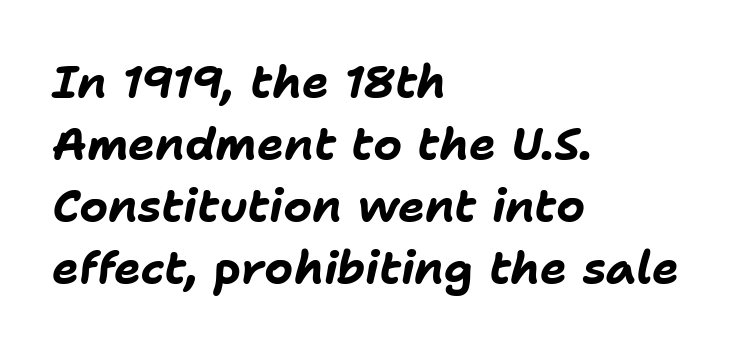
The gap between lines stays unmarked. A student would call this left alignment; a typographer would say flush left, rag right. The letterforms sit shoulder to shoulder at normal distance. Interline gaps are of average width in this sample. A dark, heavy texture on the line: the type is bold.
